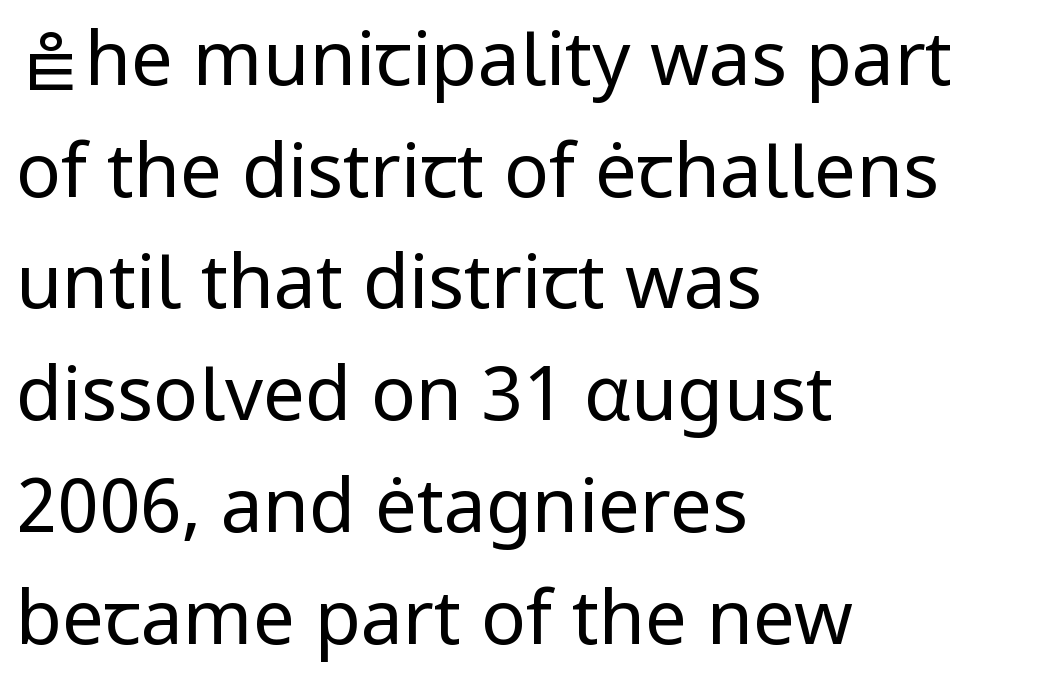
The passage shown is typed in a proportional face where columns would drift. The text block is weighted toward the left margin, trailing off unevenly rightward. Successive baselines arrive at the customary interval. I'd call this a sans setting — the letters go barefoot. Italic? Not at all — the glyphs are vertical. In terms of letterspacing, this is plain default setting.
